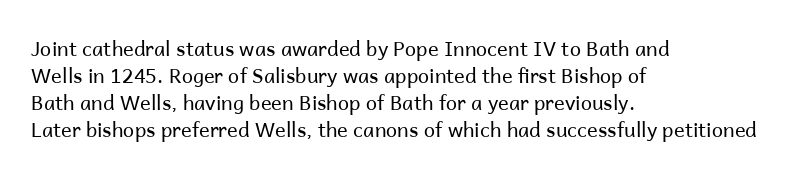
The image shows 20 px text type, upright; set left-aligned, normal line spacing (1.35x), normal letter spacing, not underlined.
